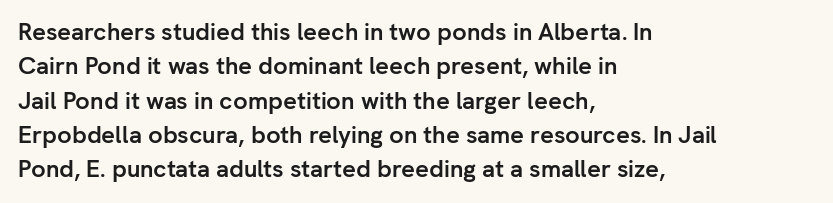
The passage shown is emphatically bold. The space directly below the letters is spotless. Italic? Not at all — the glyphs are vertical. The block of text has a typical density, with ordinary space between rows.
